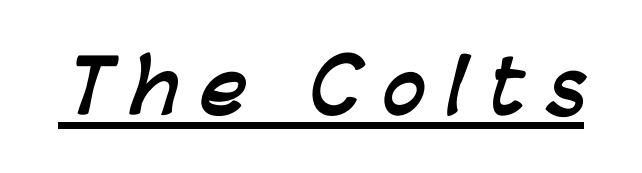
{"serif": "no", "bold": "yes", "weight": "semibold", "width": "normal", "stroke_contrast": "low", "x_height": "medium", "monospaced": "no", "underline": "yes", "letter_spacing": "wide", "letter_spacing_em": 0.3, "glyph_px": 72}
